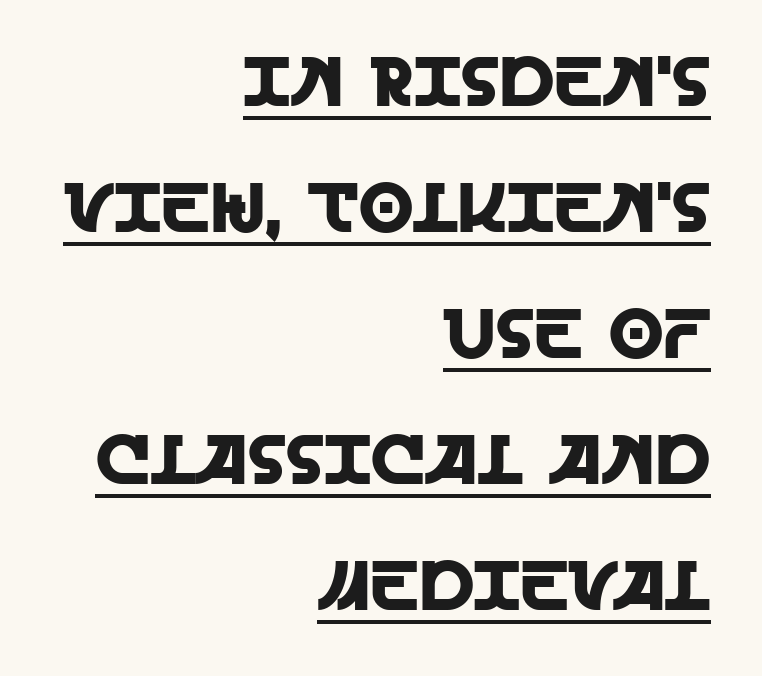
The image shows 70 px sans-serif type, upright; set right-aligned, line spacing 1.8x, normal letter spacing, underlined; a large x-height.
